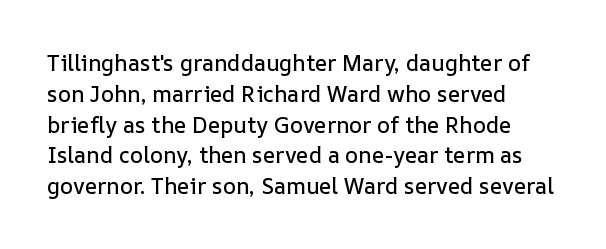
{"italic": "no", "underline": "no", "align": "left", "line_spacing": "normal", "line_spacing_ratio": 1.4, "letter_spacing": "normal", "letter_spacing_em": 0.0, "glyph_px": 22}
